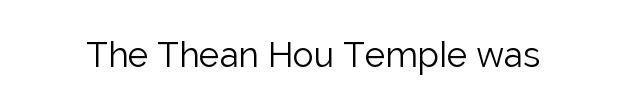
Q: Is the text bold? A: No.
Q: Is the text italic (slanted)? A: No, it is upright.
Q: Is the typeface a serif or a sans-serif typeface? A: Sans-serif.
Q: Is the text underlined? A: No.
Q: Is the spacing between letters normal or unusually wide? A: Normal.
Q: Width (condensed, normal, or wide)? A: Normal.
Q: Stroke contrast? A: Low.
Q: x-height? A: Medium.
Q: Monospaced? A: No.
